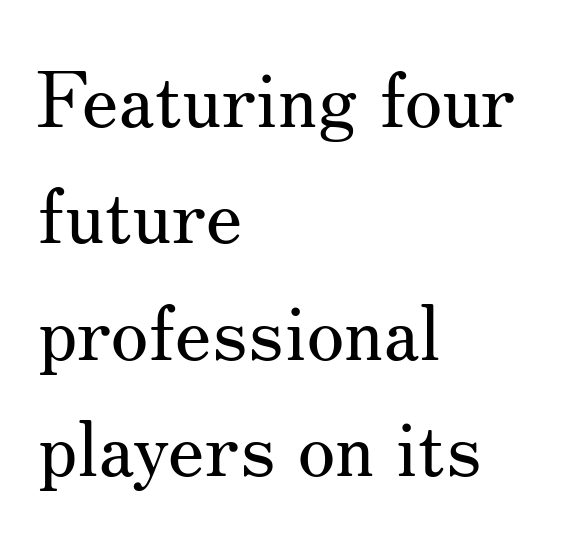
The image shows 77 px regular-weight serif type, upright; set left-aligned, normal line spacing (1.51x), normal letter spacing, not underlined; medium stroke contrast and a small x-height.
